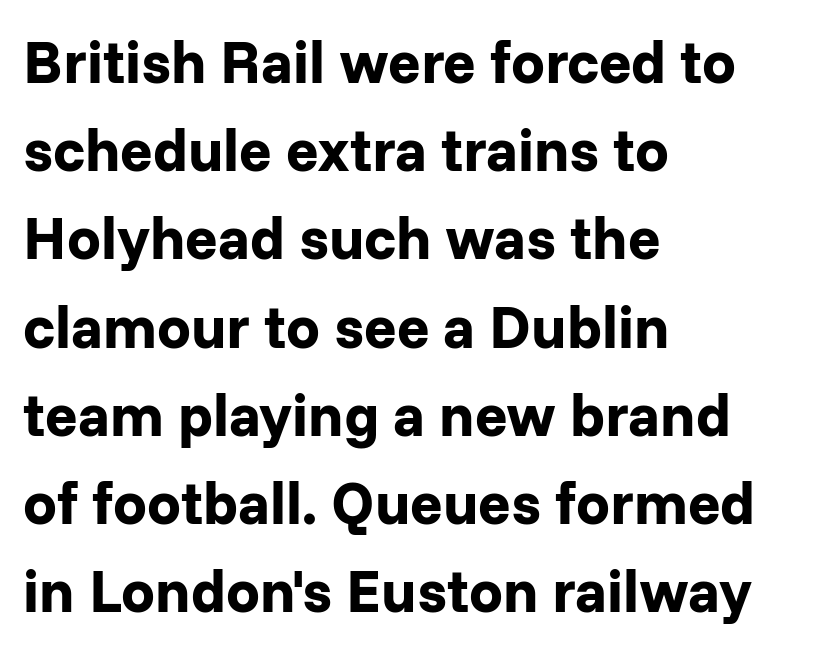
The image shows 60 px bold sans-serif type, upright; set left-aligned, normal line spacing (1.47x), normal letter spacing, not underlined; low stroke contrast and a medium x-height.
